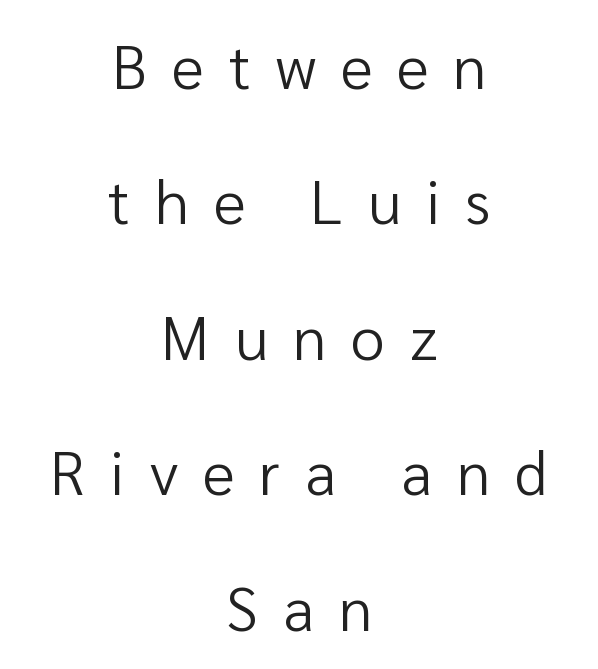
The image shows 61 px regular-weight sans-serif type, upright; set centered, loose line spacing (2.22x), unusually wide letter spacing (+0.41 em), not underlined; low stroke contrast and a medium x-height.
